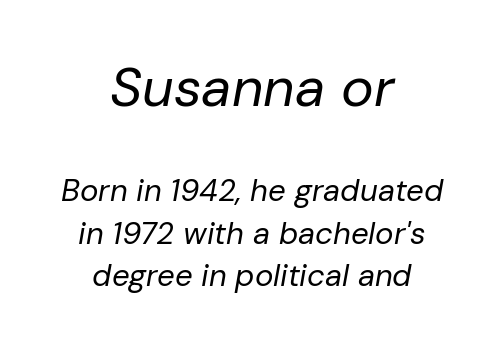
{"italic": "yes", "lean": "right", "slant_degrees": 10, "bold": "no", "weight": "regular", "width": "normal", "stroke_contrast": "low", "x_height": "medium", "monospaced": "no", "underline": "no", "align": "center", "line_spacing": "normal", "line_spacing_ratio": 1.37, "letter_spacing": "normal", "letter_spacing_em": 0.0, "larger_block": "first", "size_ratio": 1.77, "glyph_px": 55}
